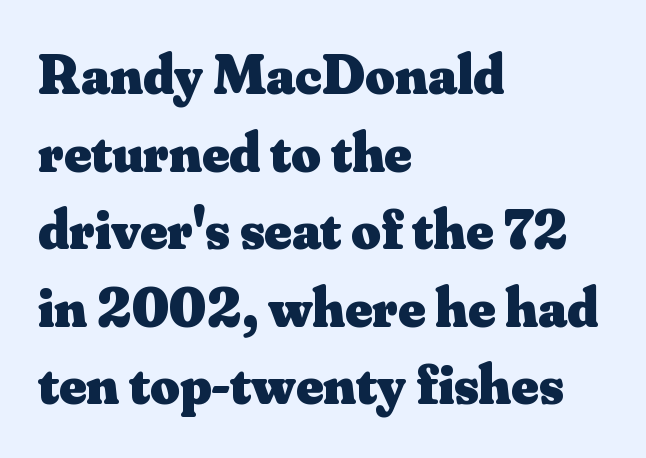
Notice how thick the strokes are: this is what a full bold looks like. Letters rest on an invisible, unmarked baseline. Type style note: has serifs. Quick note: interline space is typical. These lines are rendered in a variable-pitch font.
